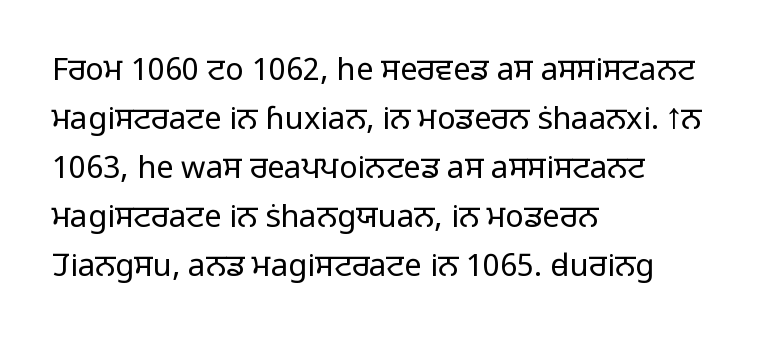
The text block is weighted toward the left margin, trailing off unevenly rightward. Baseline-to-baseline distance is the conventional proportion of letter height. In terms of posture, this sample is upright. Do the characters align in a grid? No, the font is proportional.
